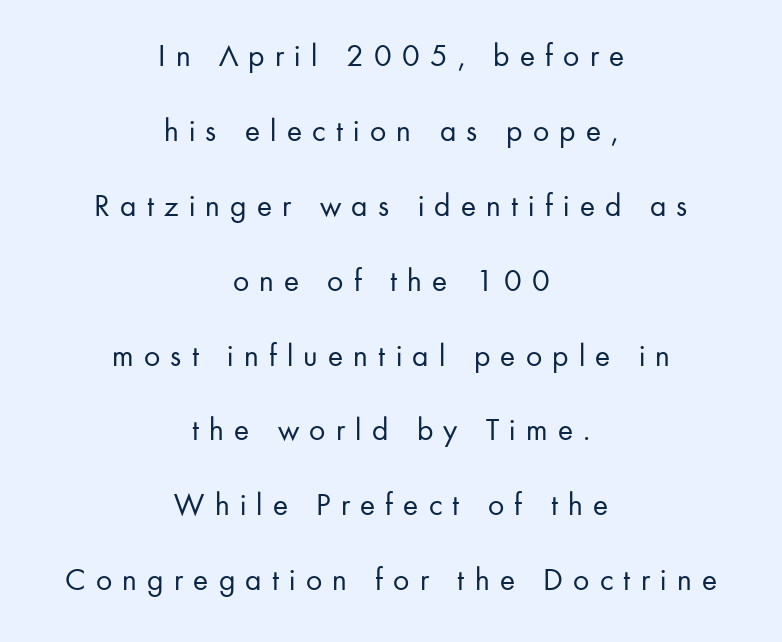
Q: Is the text bold? A: No.
Q: Is the text italic (slanted)? A: No, it is upright.
Q: Is the typeface a serif or a sans-serif typeface? A: Sans-serif.
Q: Is the text underlined? A: No.
Q: How is the paragraph aligned? A: Centered.
Q: Is the spacing between letters normal or unusually wide? A: Unusually wide.
Q: Is the spacing between lines tight, normal or loose? A: Loose.
Q: Width (condensed, normal, or wide)? A: Normal.
Q: Stroke contrast? A: Low.
Q: x-height? A: Small.
Q: Monospaced? A: No.
